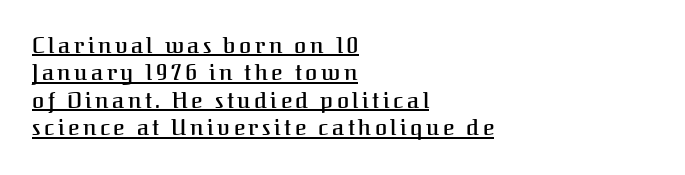
The image shows 22 px text type, upright; set left-aligned, normal line spacing (1.25x), underlined.
